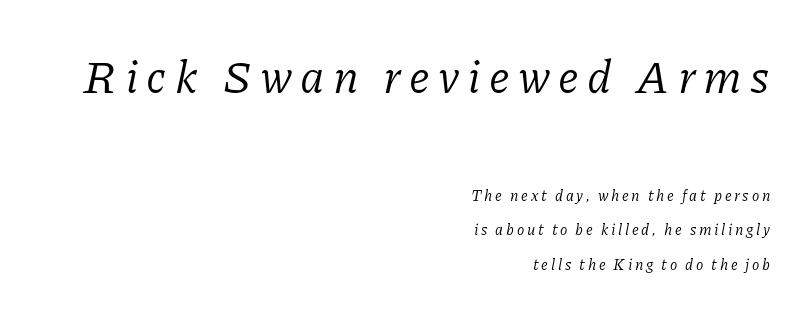
{"serif": "yes", "italic": "yes", "lean": "right", "slant_degrees": 11, "bold": "no", "weight": "regular", "width": "normal", "stroke_contrast": "low", "x_height": "medium", "monospaced": "no", "underline": "no", "align": "right", "line_spacing": "loose", "line_spacing_ratio": 2.3, "larger_block": "first", "size_ratio": 3.07, "glyph_px": 46}
